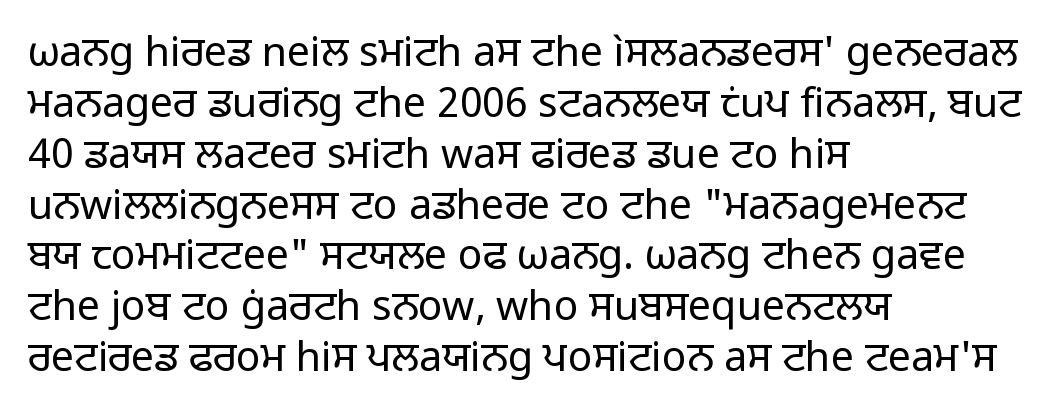
{"serif": "no", "italic": "no", "bold": "no", "weight": "regular", "width": "normal", "stroke_contrast": "low", "x_height": "medium", "monospaced": "no", "underline": "no", "align": "left", "line_spacing_ratio": 1.24, "letter_spacing": "normal", "letter_spacing_em": 0.0, "glyph_px": 41}
